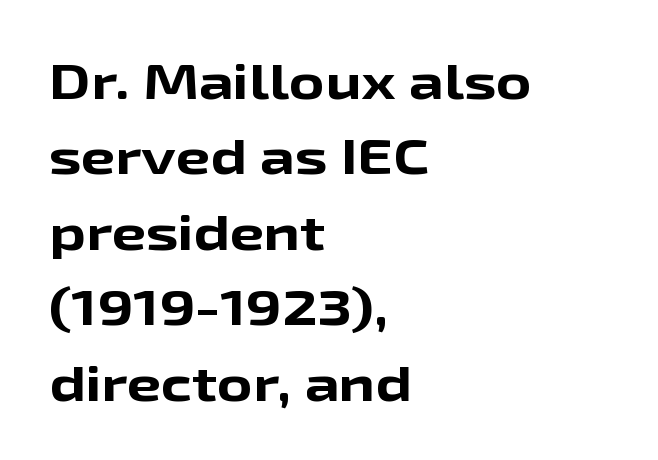
{"serif": "no", "italic": "no", "bold": "yes", "weight": "bold", "width": "wide", "stroke_contrast": "low", "x_height": "medium", "monospaced": "no", "underline": "no", "align": "left", "line_spacing": "normal", "line_spacing_ratio": 1.54, "letter_spacing": "normal", "letter_spacing_em": 0.0, "glyph_px": 49}
